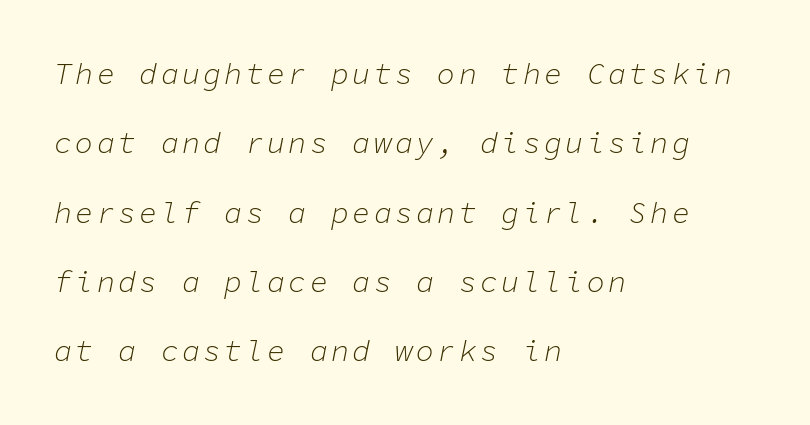
The image shows 30 px light type, italic (leaning right), monospaced; set left-aligned, loose line spacing (2.31x), not underlined; low stroke contrast and a medium x-height.
